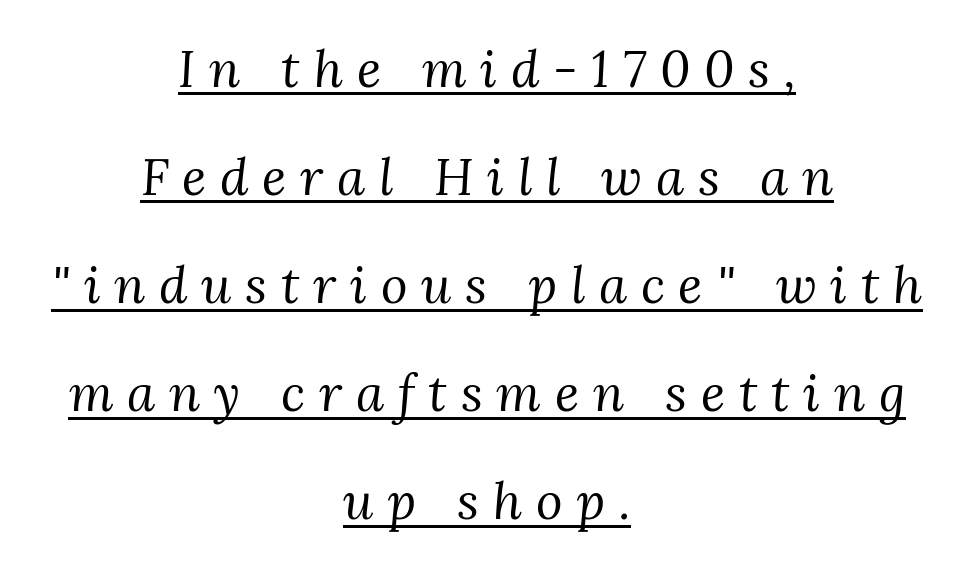
{"serif": "yes", "italic": "yes", "lean": "right", "slant_degrees": 3, "bold": "no", "weight": "regular", "width": "normal", "stroke_contrast": "medium", "x_height": "medium", "monospaced": "no", "underline": "yes", "align": "center", "line_spacing": "loose", "line_spacing_ratio": 2.12, "letter_spacing": "wide", "letter_spacing_em": 0.27, "glyph_px": 51}
